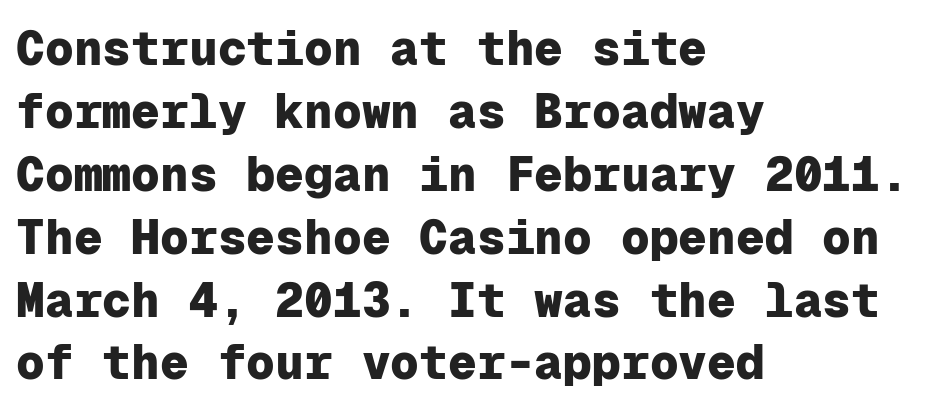
Q: Is the text bold? A: Yes.
Q: Is the text italic (slanted)? A: No, it is upright.
Q: Is the typeface a serif or a sans-serif typeface? A: Sans-serif.
Q: Is the text underlined? A: No.
Q: How is the paragraph aligned? A: Left-aligned.
Q: Is the spacing between letters normal or unusually wide? A: Normal.
Q: Is the spacing between lines tight, normal or loose? A: Normal.
Q: Width (condensed, normal, or wide)? A: Normal.
Q: Stroke contrast? A: Low.
Q: x-height? A: Medium.
Q: Monospaced? A: Yes.
